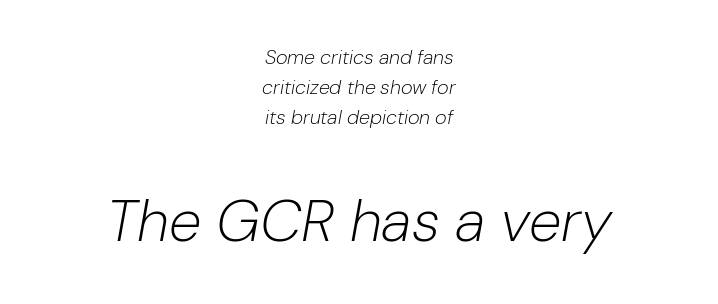
The image shows 59 px light type, italic (leaning right); set centered, normal line spacing (1.51x), normal letter spacing, not underlined; the second (bottom) block is 2.95x larger; low stroke contrast and a medium x-height.
